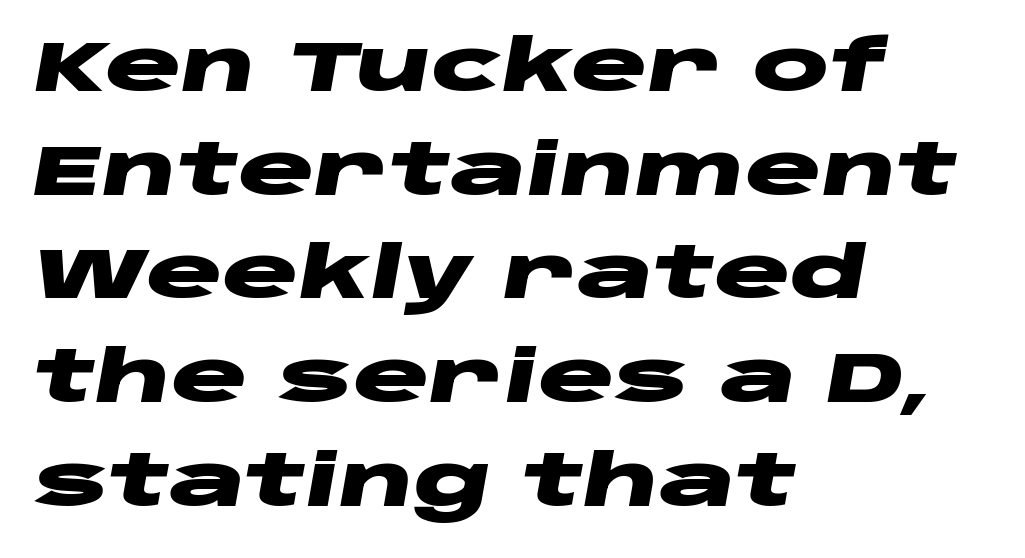
A student would call this left alignment; a typographer would say flush left, rag right. Each letter keeps its own natural width here, so spacing adapts to shape. What's the leading like? Ordinary, nothing unusual. Default kerning and tracking; the words read as compact shapes. A full-strength bold gives these letters their thick strokes.
